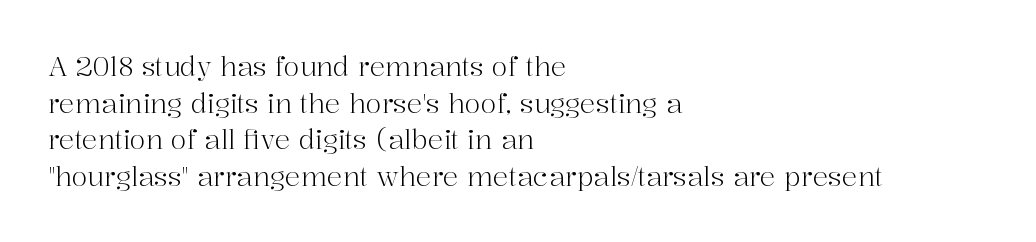
{"italic": "no", "bold": "no", "underline": "no", "align": "left", "line_spacing": "normal", "line_spacing_ratio": 1.41, "letter_spacing": "normal", "letter_spacing_em": 0.0, "glyph_px": 26}
